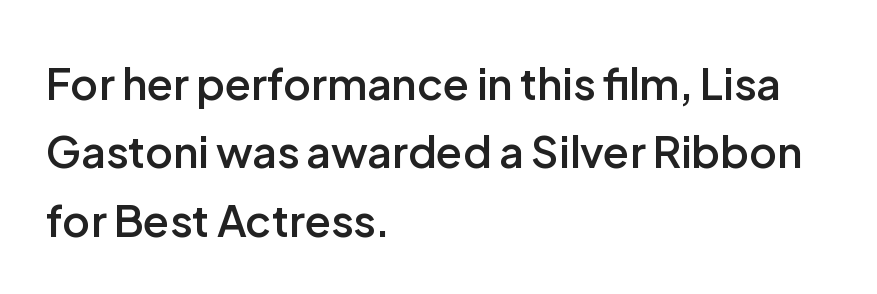
Whoever set this chose a conventional vertical rhythm. Stems and bowls a touch heavier than normal — semibold. The space beneath each line is pristine and unruled. Typographically, this falls in the sans-serif category. This is the regular roman posture of the typeface. How are the letters spaced? Ordinarily, with no added tracking.
